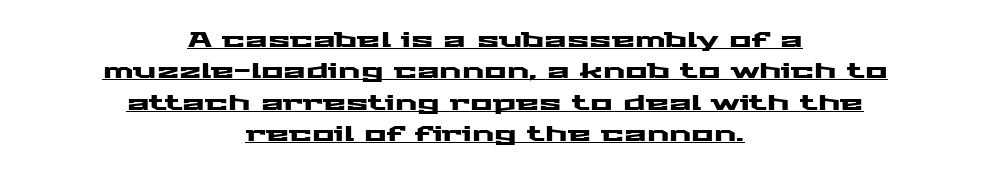
The image shows 21 px text type, upright; set centered, normal line spacing (1.49x), normal letter spacing, underlined.
